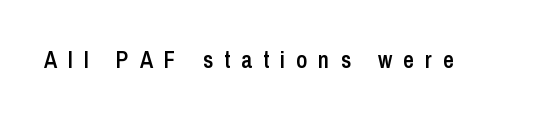
The image shows 23 px text type, upright; set unusually wide letter spacing (+0.48 em), not underlined.
